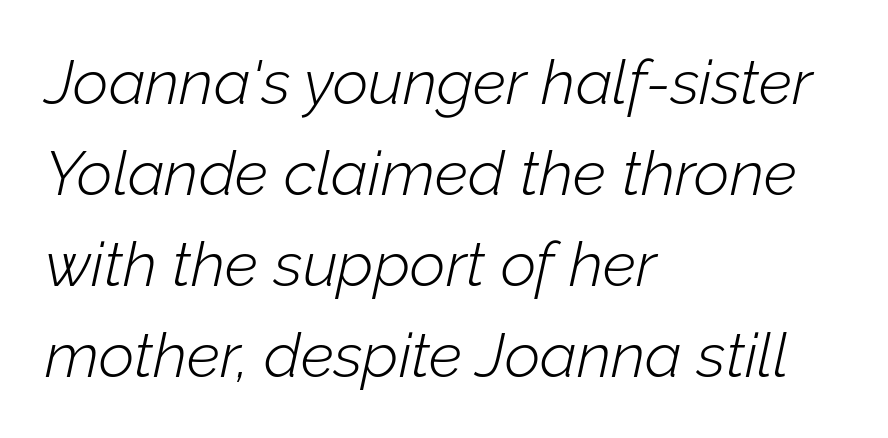
{"italic": "yes", "lean": "right", "slant_degrees": 12, "bold": "no", "weight": "light", "width": "normal", "stroke_contrast": "low", "x_height": "medium", "monospaced": "no", "underline": "no", "align": "left", "line_spacing": "normal", "line_spacing_ratio": 1.47, "letter_spacing": "normal", "letter_spacing_em": 0.0, "glyph_px": 62}
